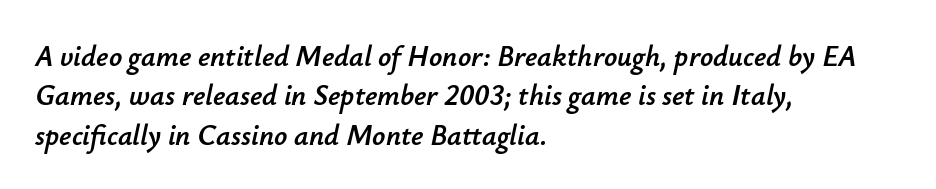
The image shows 29 px text type, italic (leaning right); set left-aligned, normal line spacing (1.36x), normal letter spacing, not underlined; low stroke contrast and a small x-height.
